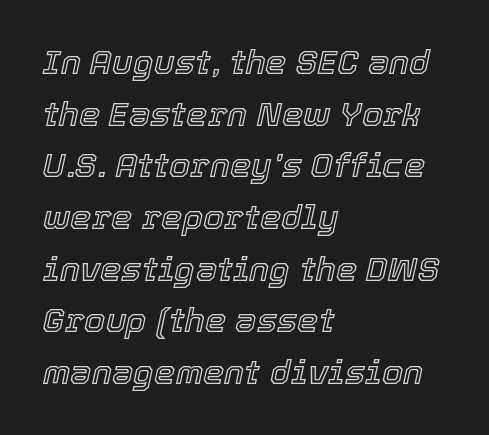
Q: Is the text italic (slanted)? A: Yes, it leans right by about 12 degrees.
Q: Is the text underlined? A: No.
Q: How is the paragraph aligned? A: Left-aligned.
Q: Is the spacing between letters normal or unusually wide? A: Normal.
Q: Is the spacing between lines tight, normal or loose? A: Normal.
Q: Width (condensed, normal, or wide)? A: Normal.
Q: x-height? A: Medium.
Q: Monospaced? A: No.
